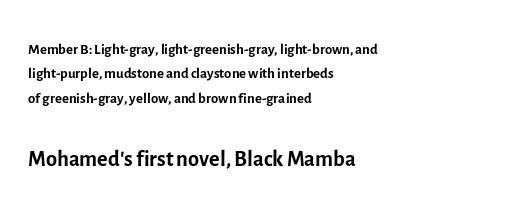
Q: Is the text bold? A: No.
Q: Is the text italic (slanted)? A: No, it is upright.
Q: Is the typeface a serif or a sans-serif typeface? A: Sans-serif.
Q: Is the text underlined? A: No.
Q: How is the paragraph aligned? A: Left-aligned.
Q: Is the spacing between letters normal or unusually wide? A: Normal.
Q: Which block of text is set in a larger size, the first (top) or the second (bottom)? A: The second (bottom) one.
Q: Width (condensed, normal, or wide)? A: Normal.
Q: x-height? A: Medium.
Q: Monospaced? A: No.
